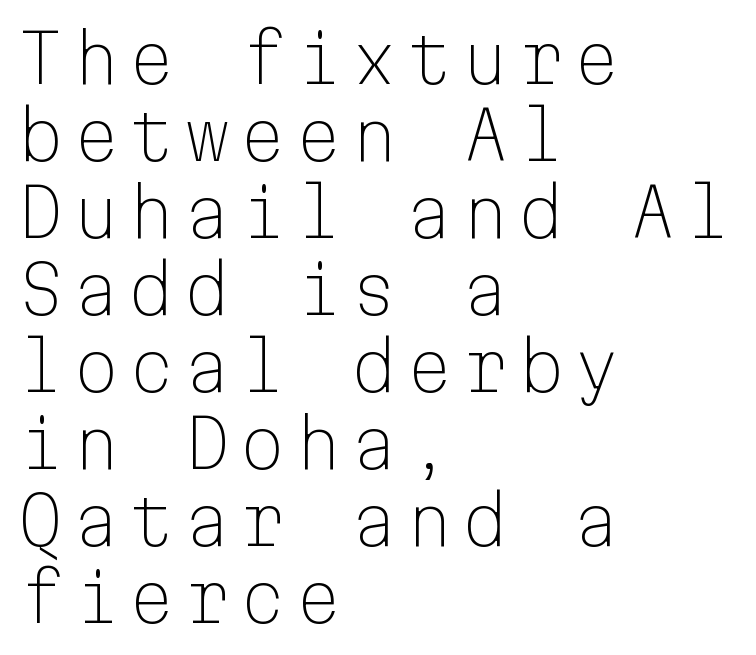
{"serif": "no", "italic": "no", "bold": "no", "weight": "light", "width": "normal", "stroke_contrast": "low", "x_height": "medium", "monospaced": "yes", "underline": "no", "align": "left", "line_spacing": "tight", "line_spacing_ratio": 1.15, "glyph_px": 67}
